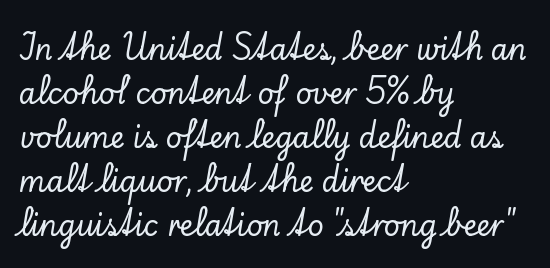
The leading is moderate, giving the passage an even texture. A bare baseline throughout the passage. Serif or sans? Serif — the stroke terminals have little feet. Default kerning and tracking; the words read as compact shapes. The letters advance in unequal steps, a hallmark of proportional type.
